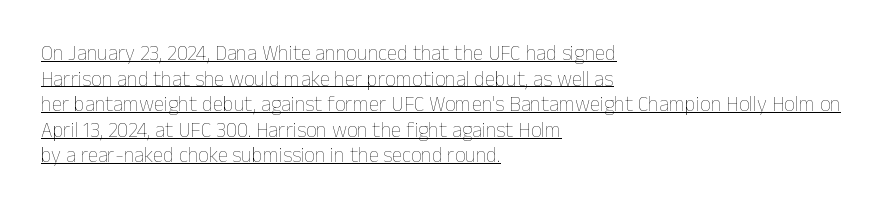
{"italic": "no", "bold": "no", "underline": "yes", "align": "left", "line_spacing_ratio": 1.22, "letter_spacing": "normal", "letter_spacing_em": 0.0, "glyph_px": 21}
